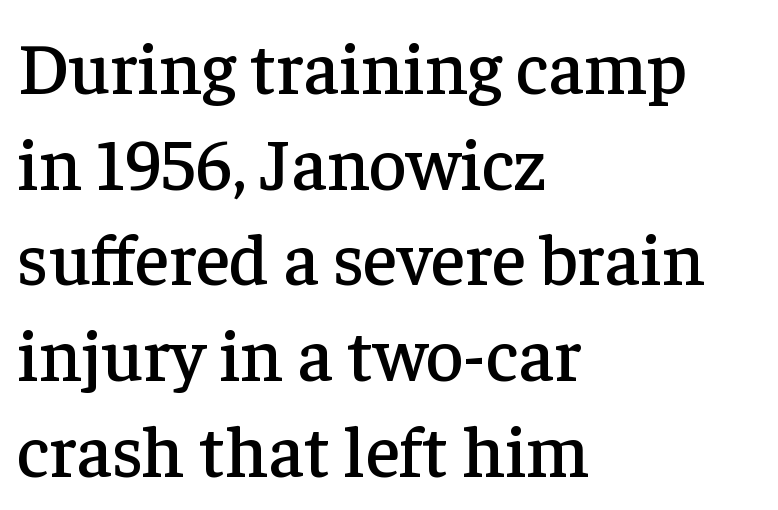
{"serif": "yes", "italic": "no", "width": "normal", "stroke_contrast": "low", "x_height": "medium", "monospaced": "no", "underline": "no", "align": "left", "line_spacing": "normal", "line_spacing_ratio": 1.31, "letter_spacing": "normal", "letter_spacing_em": 0.0, "glyph_px": 73}
